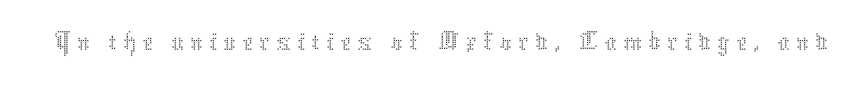
{"italic": "no", "bold": "no", "weight": "thin", "width": "normal", "stroke_contrast": "medium", "x_height": "medium", "monospaced": "no", "underline": "no", "glyph_px": 60}
